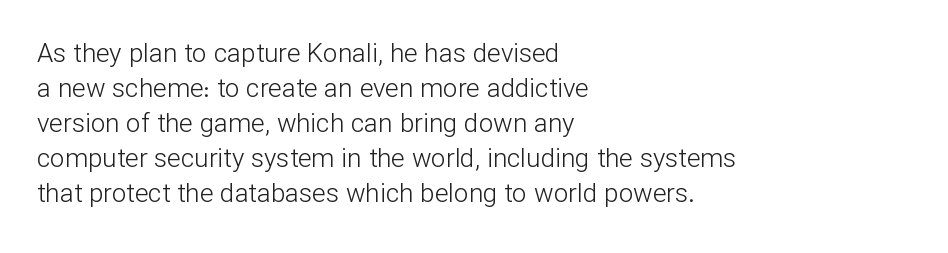
How are the letters spaced? Ordinarily, with no added tracking. Has an underline been added? It has not. Honestly, the row spacing looks completely unremarkable. The font is comparable to plain body text, perhaps lighter. Visually the block forms a straight wall on the left and a jagged coastline on the right.
